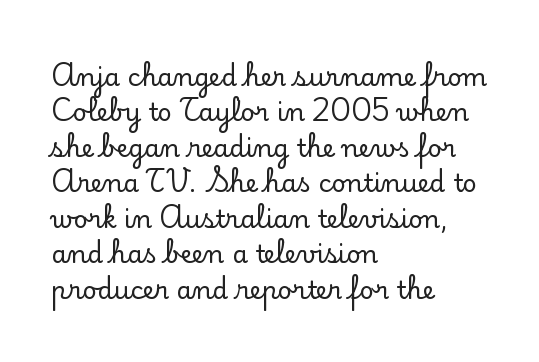
The line texture is even and compact thanks to regular tracking. Glance below the letters and you will spot only blank space. It's the straight-up-and-down kind of type. Each line starts at the same left margin while the right side varies. Reading down the column, the eye jumps a familiar distance to each next line.
